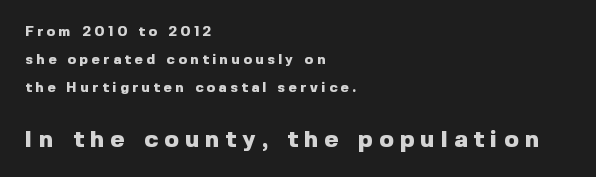
You can tell it's not italic because the verticals are truly vertical. Type size steps up from the first block to the second. Plenty of ink on the page — the face is bold. Underline: absent. The paragraph shown leans on its left margin.
